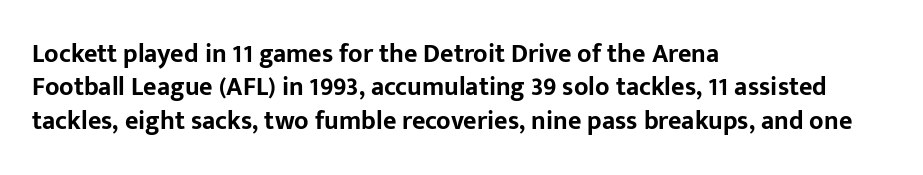
The image shows 26 px bold type, upright; set left-aligned, normal line spacing (1.28x), normal letter spacing, not underlined.
